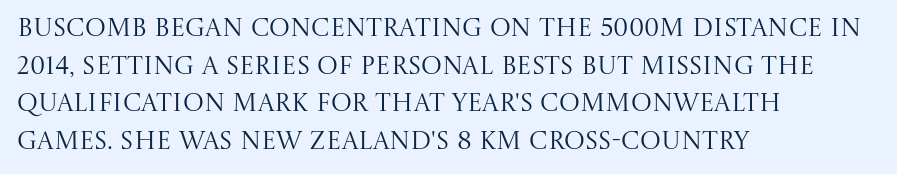
Q: Is the text bold? A: No.
Q: Is the text italic (slanted)? A: No, it is upright.
Q: Is the text underlined? A: No.
Q: How is the paragraph aligned? A: Left-aligned.
Q: Is the spacing between letters normal or unusually wide? A: Normal.
Q: Is the spacing between lines tight, normal or loose? A: Normal.
